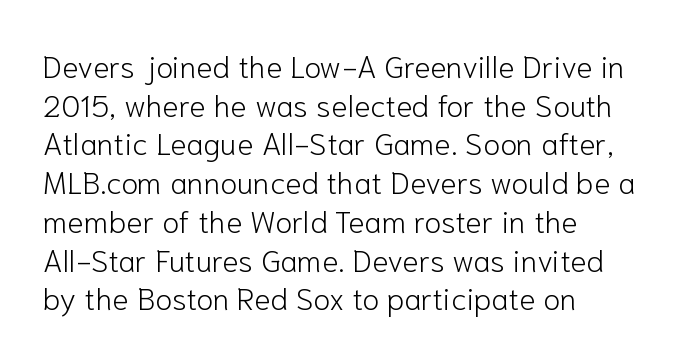
Q: Is the text bold? A: No.
Q: Is the text italic (slanted)? A: No, it is upright.
Q: Is the typeface a serif or a sans-serif typeface? A: Sans-serif.
Q: Is the text underlined? A: No.
Q: How is the paragraph aligned? A: Left-aligned.
Q: Is the spacing between letters normal or unusually wide? A: Normal.
Q: Is the spacing between lines tight, normal or loose? A: Normal.
Q: Width (condensed, normal, or wide)? A: Normal.
Q: Stroke contrast? A: Low.
Q: x-height? A: Medium.
Q: Monospaced? A: No.
